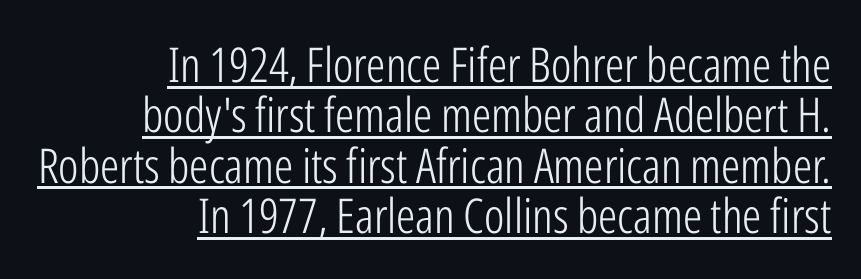
The image shows 48 px light, condensed sans-serif type, upright; set right-aligned, tight line spacing (1.05x), normal letter spacing, underlined; low stroke contrast and a medium x-height.
